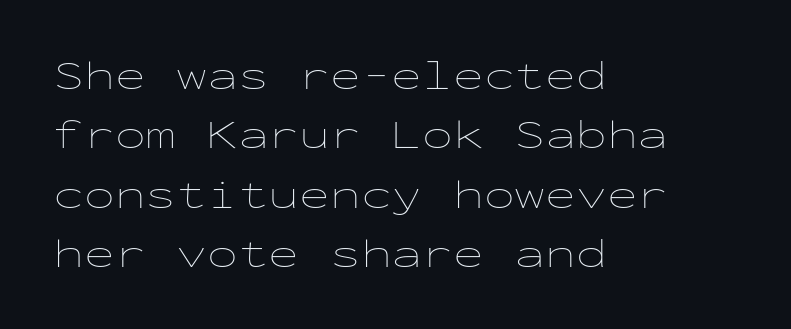
{"italic": "no", "bold": "no", "weight": "thin", "width": "wide", "stroke_contrast": "low", "x_height": "medium", "monospaced": "yes", "underline": "no", "align": "left", "line_spacing": "normal", "line_spacing_ratio": 1.45, "letter_spacing": "normal", "letter_spacing_em": 0.0, "glyph_px": 41}
